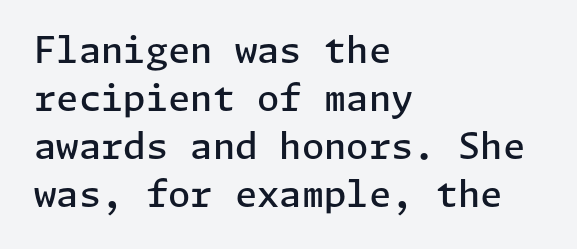
I'd call this a sans setting — the letters go barefoot. Each new line begins a customary step beneath the previous one. The horizontal fit of the characters is conventional and even. On the weight axis this lands at semibold, roughly 600.
